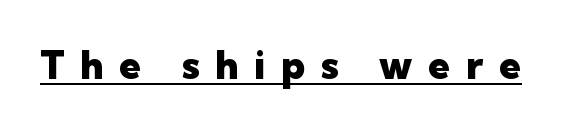
Q: Is the text bold? A: Yes.
Q: Is the text italic (slanted)? A: No, it is upright.
Q: Is the typeface a serif or a sans-serif typeface? A: Sans-serif.
Q: Is the text underlined? A: Yes.
Q: Is the spacing between letters normal or unusually wide? A: Unusually wide.
Q: Width (condensed, normal, or wide)? A: Normal.
Q: Stroke contrast? A: Low.
Q: x-height? A: Medium.
Q: Monospaced? A: No.
